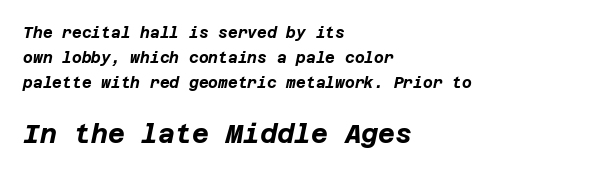
{"italic": "yes", "lean": "right", "slant_degrees": 12, "bold": "yes", "underline": "no", "align": "left", "line_spacing": "normal", "line_spacing_ratio": 1.66, "letter_spacing": "normal", "letter_spacing_em": 0.0, "larger_block": "second", "size_ratio": 1.73, "glyph_px": 26}
